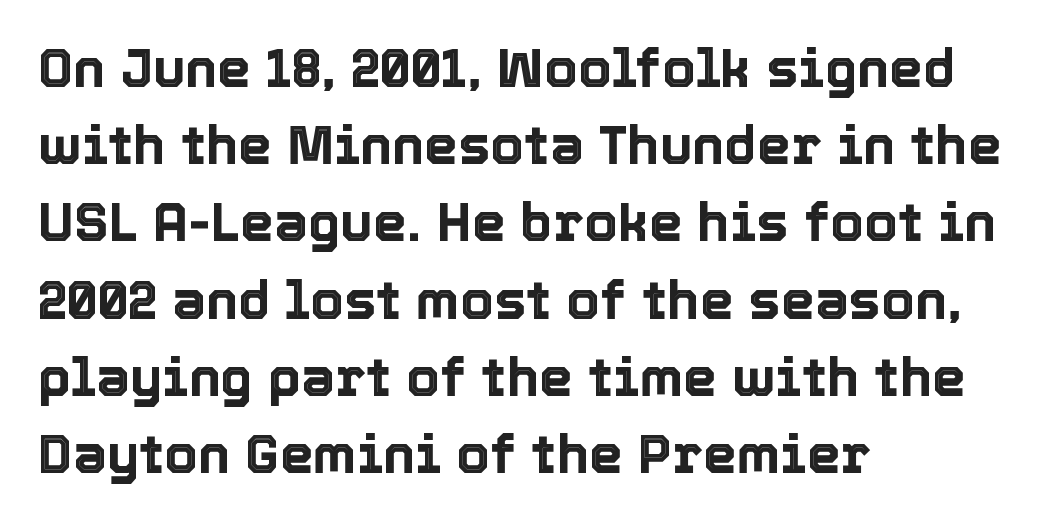
Q: Is the text italic (slanted)? A: No, it is upright.
Q: Is the text underlined? A: No.
Q: How is the paragraph aligned? A: Left-aligned.
Q: Is the spacing between letters normal or unusually wide? A: Normal.
Q: Is the spacing between lines tight, normal or loose? A: Normal.
Q: Width (condensed, normal, or wide)? A: Normal.
Q: x-height? A: Medium.
Q: Monospaced? A: No.
